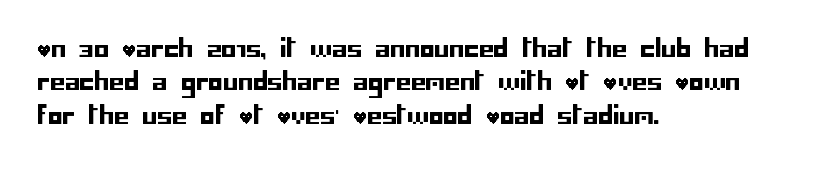
{"italic": "no", "underline": "no", "align": "left", "line_spacing": "normal", "line_spacing_ratio": 1.39, "letter_spacing": "normal", "letter_spacing_em": 0.0, "glyph_px": 24}
